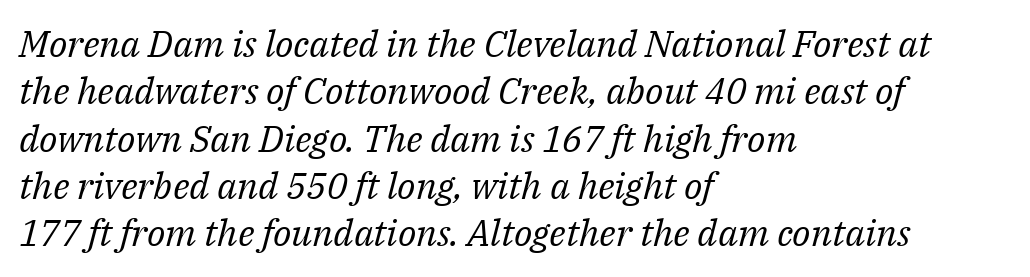
How are the letters spaced? Ordinarily, with no added tracking. Vertically, the passage feels balanced, rows spaced as you'd expect. Vertical stems look standard width or narrower in stroke. Which margin do the lines hug? The left one — the right edge is uneven.
